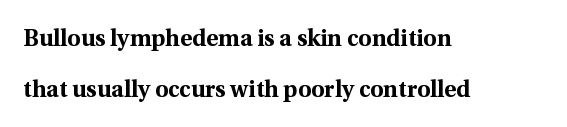
The letters stand straight up with perfectly vertical stems. Its strokes are broad and dark, the hallmark of bold type. The letterforms sit shoulder to shoulder at normal distance. Clear beneath every line of the passage.
